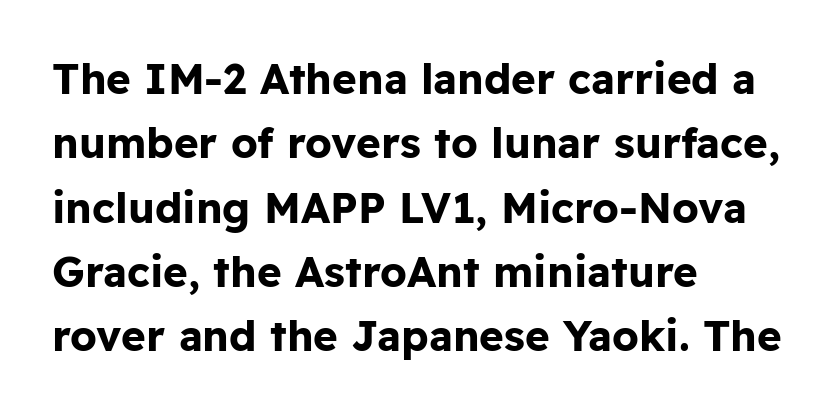
Any mark beneath the type? The region is blank. The face used here has the dense, thick strokes of a bold. Alignment: flush left. This rendering employs a face without finishing strokes, i.e., a sans-serif. Words appear dense and cohesive because spacing is normal. How would I describe the line gaps? Plain and ordinary.
